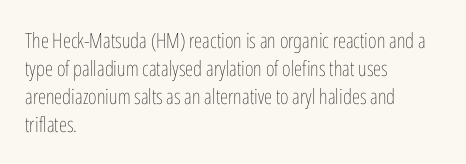
{"italic": "no", "bold": "no", "underline": "no", "align": "left", "line_spacing": "normal", "line_spacing_ratio": 1.33, "letter_spacing": "normal", "letter_spacing_em": 0.0, "glyph_px": 21}
